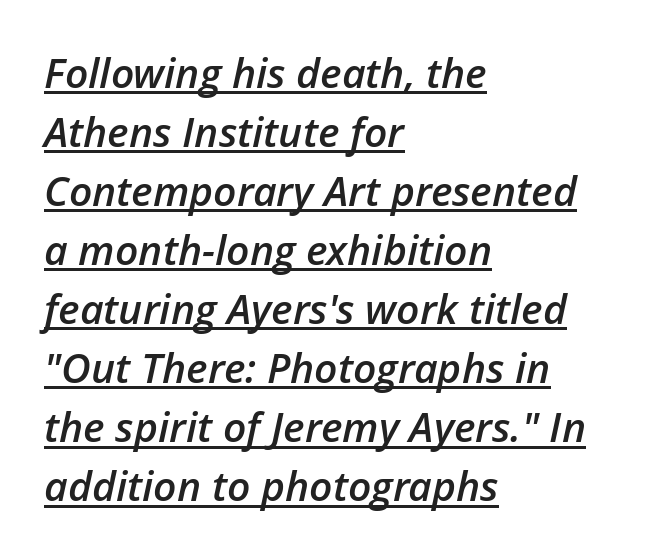
The image shows 41 px semibold type, italic (leaning right); set left-aligned, normal line spacing (1.44x), normal letter spacing, underlined; low stroke contrast and a medium x-height.
